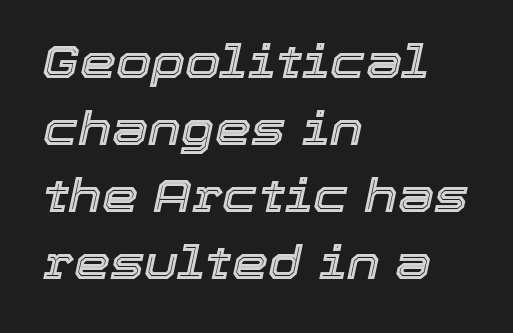
The image shows 46 px text type, italic (leaning right); set left-aligned, normal line spacing (1.46x), normal letter spacing, not underlined; a medium x-height.
